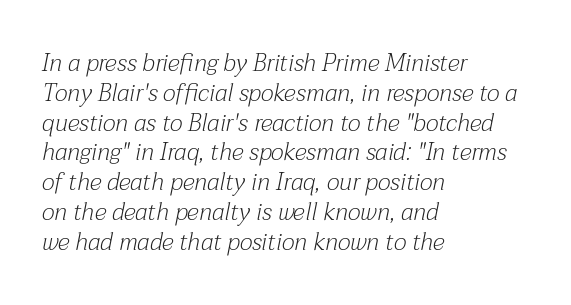
{"italic": "yes", "lean": "right", "slant_degrees": 12, "bold": "no", "underline": "no", "align": "left", "line_spacing_ratio": 1.24, "letter_spacing": "normal", "letter_spacing_em": 0.0, "glyph_px": 24}
